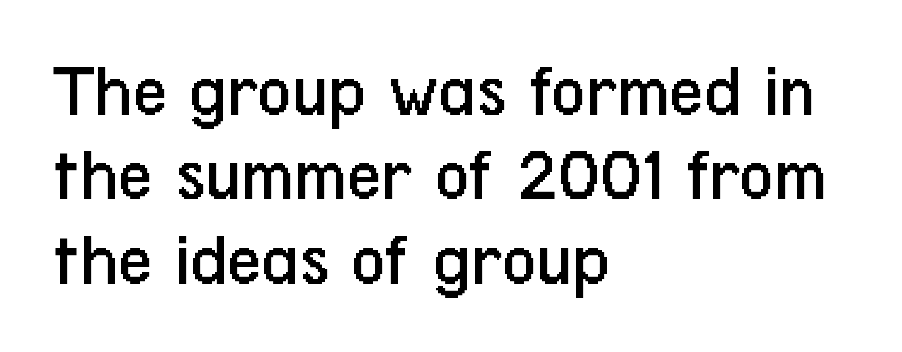
Q: Is the text bold? A: No.
Q: Is the text italic (slanted)? A: No, it is upright.
Q: Is the typeface a serif or a sans-serif typeface? A: Sans-serif.
Q: Is the text underlined? A: No.
Q: How is the paragraph aligned? A: Left-aligned.
Q: Is the spacing between letters normal or unusually wide? A: Normal.
Q: Is the spacing between lines tight, normal or loose? A: Tight.
Q: Width (condensed, normal, or wide)? A: Condensed.
Q: Stroke contrast? A: Low.
Q: x-height? A: Medium.
Q: Monospaced? A: No.
